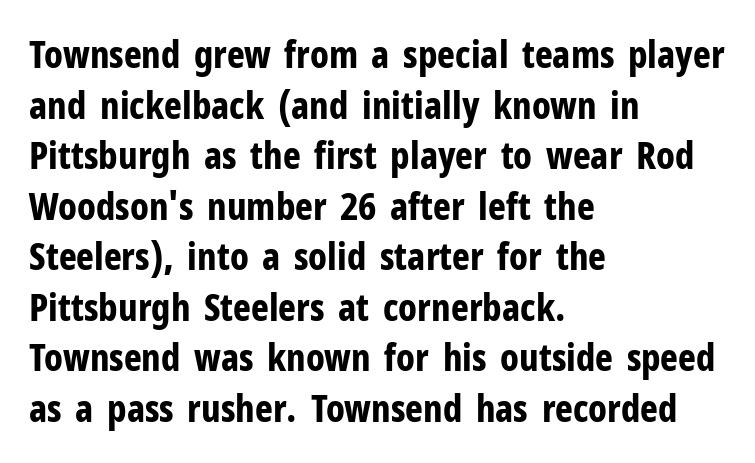
Q: Is the text bold? A: Yes.
Q: Is the text italic (slanted)? A: No, it is upright.
Q: Is the typeface a serif or a sans-serif typeface? A: Sans-serif.
Q: Is the text underlined? A: No.
Q: How is the paragraph aligned? A: Left-aligned.
Q: Is the spacing between letters normal or unusually wide? A: Normal.
Q: Is the spacing between lines tight, normal or loose? A: Normal.
Q: Width (condensed, normal, or wide)? A: Condensed.
Q: Stroke contrast? A: Low.
Q: x-height? A: Medium.
Q: Monospaced? A: No.
